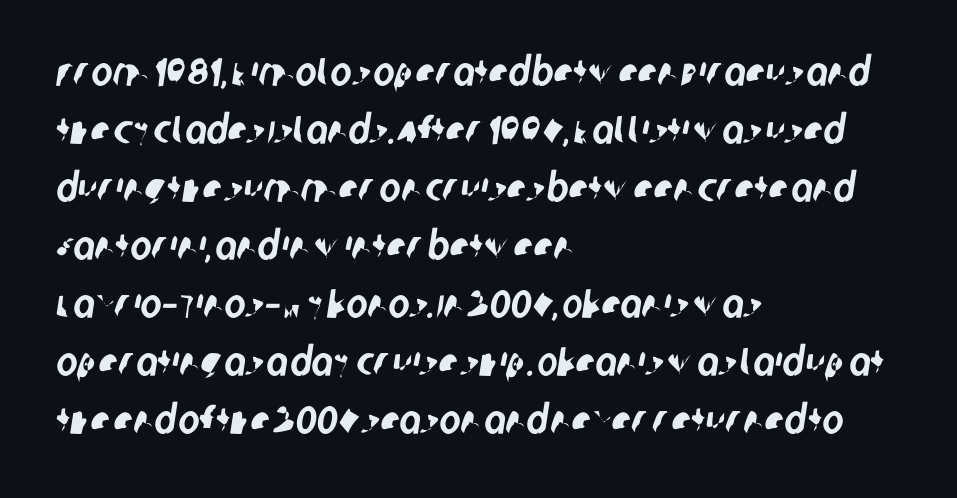
The image shows 40 px condensed sans-serif type; set left-aligned, normal line spacing (1.45x), normal letter spacing, not underlined; low stroke contrast and a large x-height.
